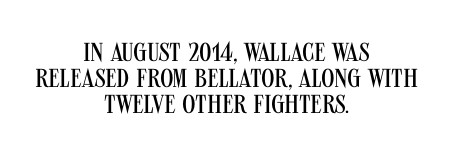
Q: Is the text bold? A: No.
Q: Is the text italic (slanted)? A: No, it is upright.
Q: Is the text underlined? A: No.
Q: How is the paragraph aligned? A: Centered.
Q: Is the spacing between letters normal or unusually wide? A: Normal.
Q: Is the spacing between lines tight, normal or loose? A: Tight.
